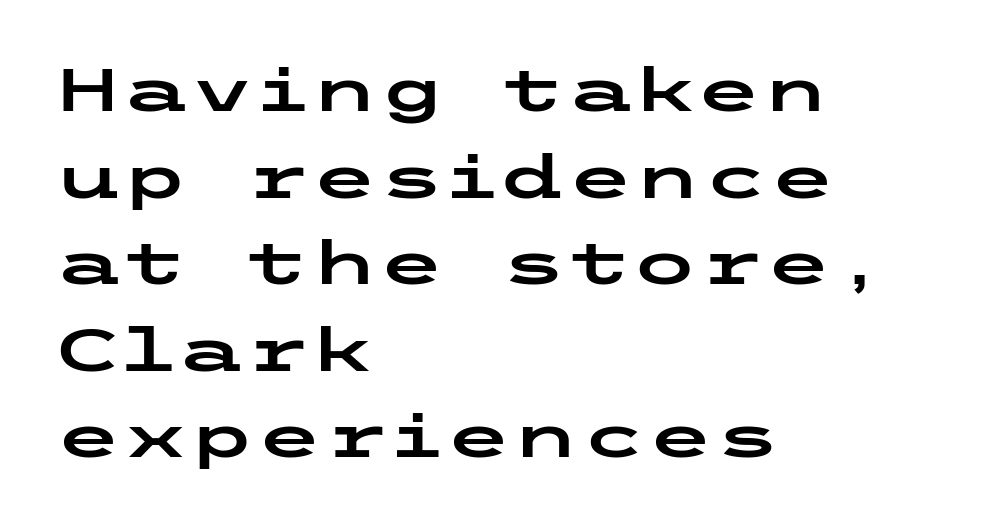
Q: Is the text italic (slanted)? A: No, it is upright.
Q: Is the typeface a serif or a sans-serif typeface? A: Sans-serif.
Q: Is the text underlined? A: No.
Q: How is the paragraph aligned? A: Left-aligned.
Q: Is the spacing between letters normal or unusually wide? A: Normal.
Q: Is the spacing between lines tight, normal or loose? A: Normal.
Q: Width (condensed, normal, or wide)? A: Wide.
Q: Stroke contrast? A: Low.
Q: x-height? A: Medium.
